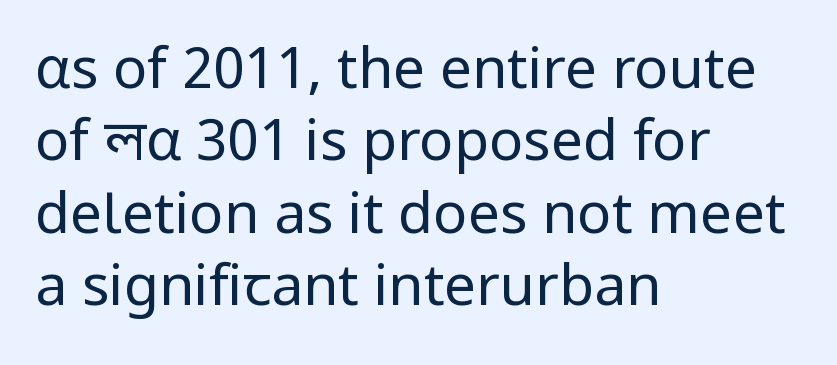
Rendered with straight, roman letterforms. The paragraph has a hard left edge and a soft right edge. No heavy texture on the line: the type isn't bold. Letter spacing: default.
